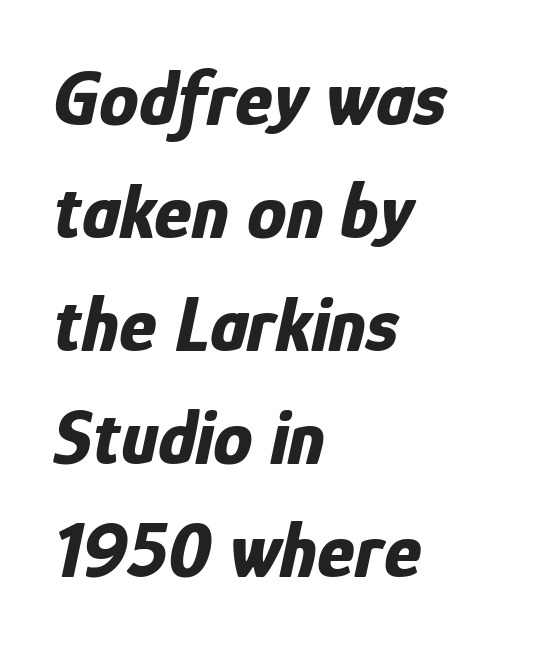
Q: Is the text bold? A: Yes.
Q: Is the text italic (slanted)? A: Yes, it leans right by about 12 degrees.
Q: Is the text underlined? A: No.
Q: How is the paragraph aligned? A: Left-aligned.
Q: Is the spacing between letters normal or unusually wide? A: Normal.
Q: Is the spacing between lines tight, normal or loose? A: Normal.
Q: Width (condensed, normal, or wide)? A: Condensed.
Q: Stroke contrast? A: Low.
Q: x-height? A: Medium.
Q: Monospaced? A: No.
